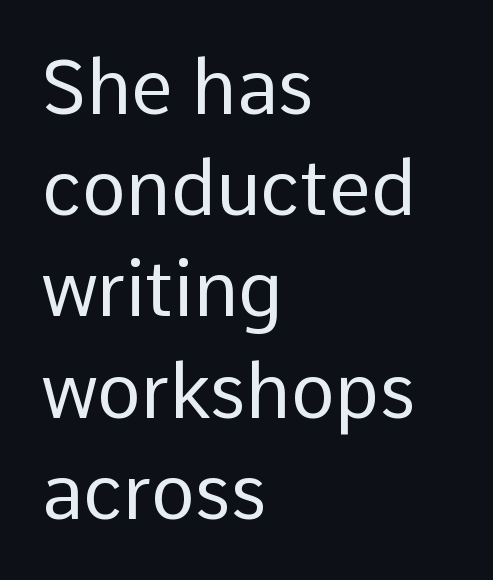
{"serif": "no", "italic": "no", "bold": "no", "weight": "regular", "width": "normal", "stroke_contrast": "low", "x_height": "medium", "monospaced": "no", "underline": "no", "align": "left", "line_spacing": "normal", "line_spacing_ratio": 1.35, "letter_spacing": "normal", "letter_spacing_em": 0.0, "glyph_px": 75}
